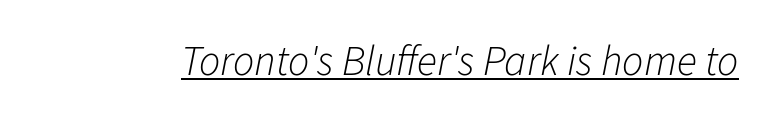
{"italic": "yes", "lean": "right", "slant_degrees": 11, "bold": "no", "weight": "light", "width": "normal", "stroke_contrast": "low", "x_height": "medium", "monospaced": "no", "underline": "yes", "letter_spacing": "normal", "letter_spacing_em": 0.0, "glyph_px": 42}
